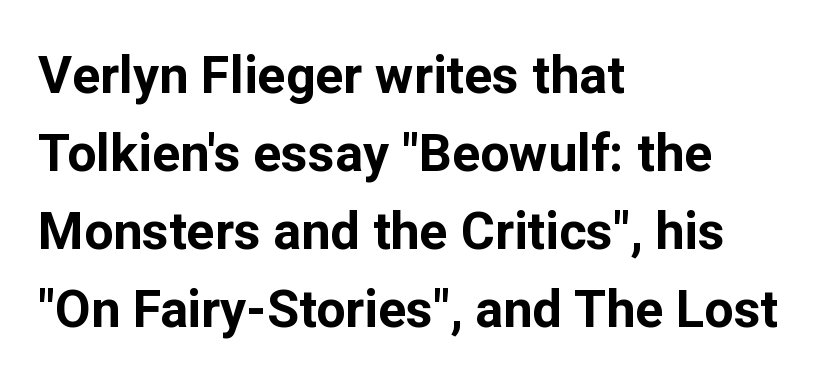
The image shows 52 px bold sans-serif type, upright; set left-aligned, normal line spacing (1.5x), normal letter spacing, not underlined; low stroke contrast and a medium x-height.
